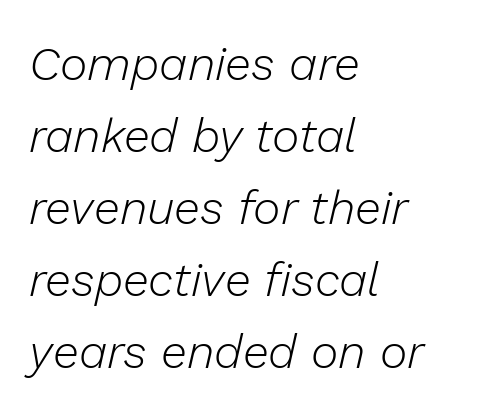
The image shows 47 px light type, italic (leaning right); set left-aligned, normal line spacing (1.53x), normal letter spacing, not underlined; low stroke contrast and a medium x-height.
